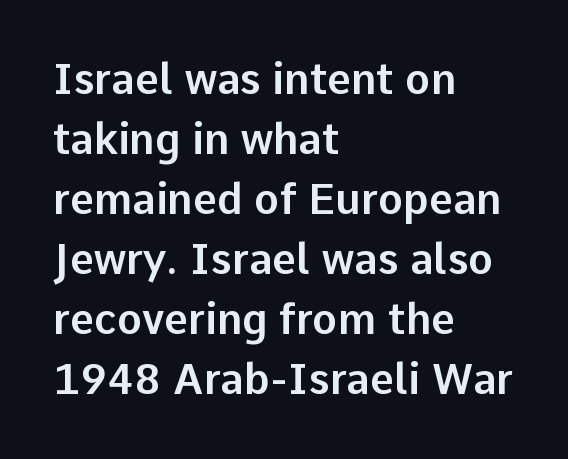
{"serif": "no", "italic": "no", "width": "normal", "stroke_contrast": "low", "x_height": "medium", "monospaced": "no", "underline": "no", "align": "left", "line_spacing": "normal", "line_spacing_ratio": 1.43, "letter_spacing": "normal", "letter_spacing_em": 0.0, "glyph_px": 42}
